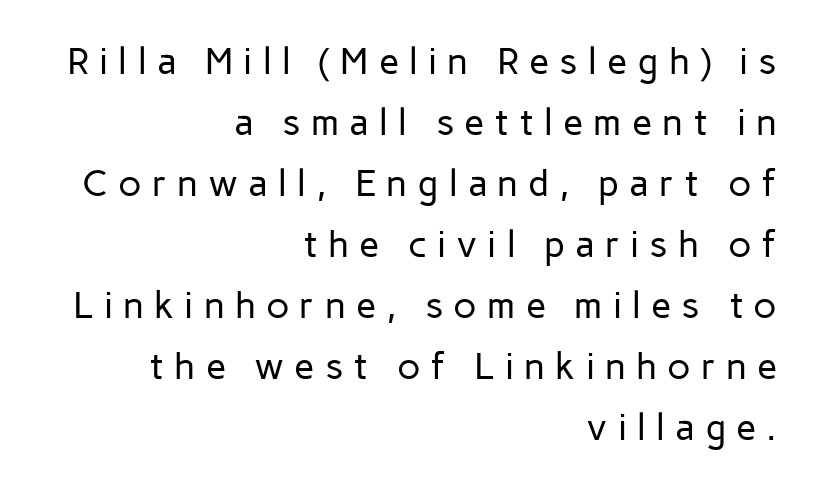
Summary of weight: not heavy and not bold. These lines were composed using upright roman letters. Every row of glyphs terminates at an identical x-position on the right. Rule under the text: the space is simply empty. Observe the absence of serifs on each vertical stroke in this sample. Normally led — the rows are evenly, conventionally spaced.
